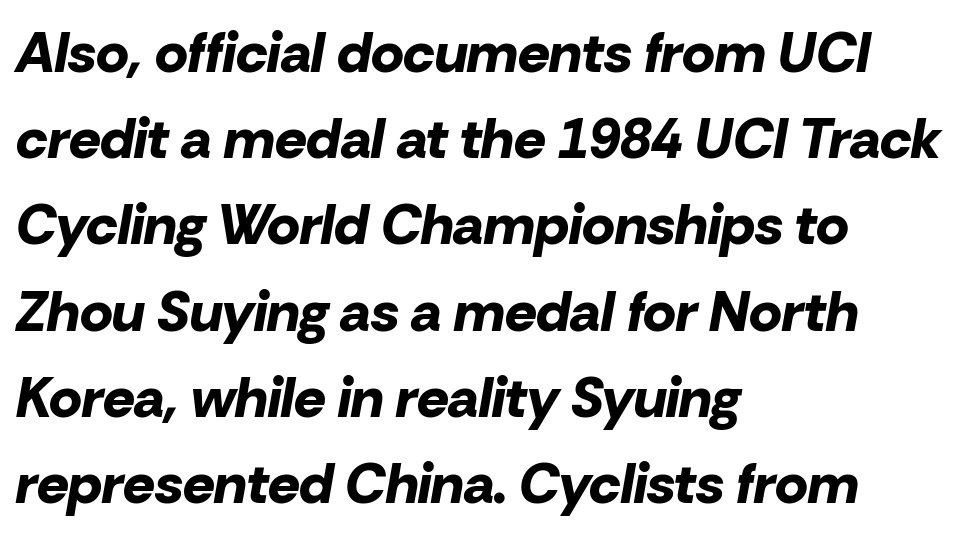
Q: Is the text bold? A: Yes.
Q: Is the text italic (slanted)? A: Yes, it leans right by about 10 degrees.
Q: Is the text underlined? A: No.
Q: How is the paragraph aligned? A: Left-aligned.
Q: Is the spacing between letters normal or unusually wide? A: Normal.
Q: Is the spacing between lines tight, normal or loose? A: Normal.
Q: Width (condensed, normal, or wide)? A: Normal.
Q: Stroke contrast? A: Low.
Q: x-height? A: Medium.
Q: Monospaced? A: No.
